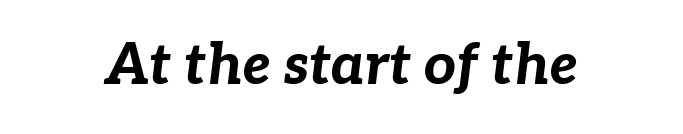
The image shows 56 px bold type, italic (leaning right); set normal letter spacing, not underlined; low stroke contrast and a medium x-height.
